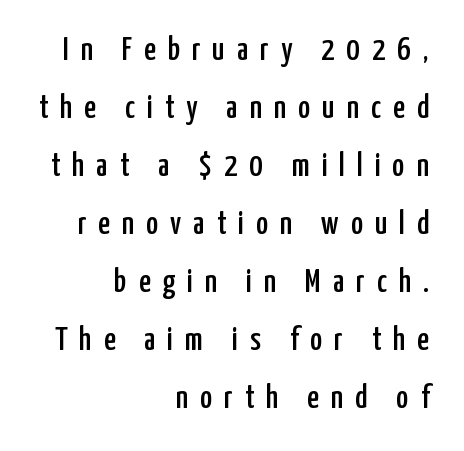
Q: Is the text italic (slanted)? A: No, it is upright.
Q: Is the typeface a serif or a sans-serif typeface? A: Sans-serif.
Q: Is the text underlined? A: No.
Q: How is the paragraph aligned? A: Right-aligned.
Q: Is the spacing between letters normal or unusually wide? A: Unusually wide.
Q: Width (condensed, normal, or wide)? A: Condensed.
Q: Stroke contrast? A: Low.
Q: x-height? A: Medium.
Q: Monospaced? A: No.
